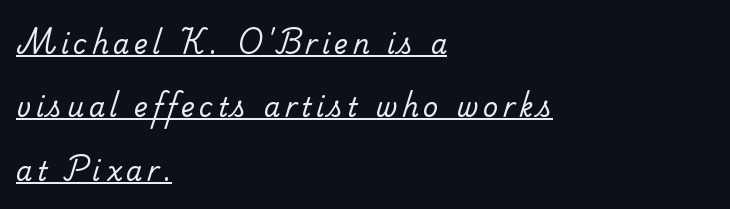
Q: Is the text bold? A: No.
Q: Is the text underlined? A: Yes.
Q: How is the paragraph aligned? A: Left-aligned.
Q: Is the spacing between lines tight, normal or loose? A: Loose.
